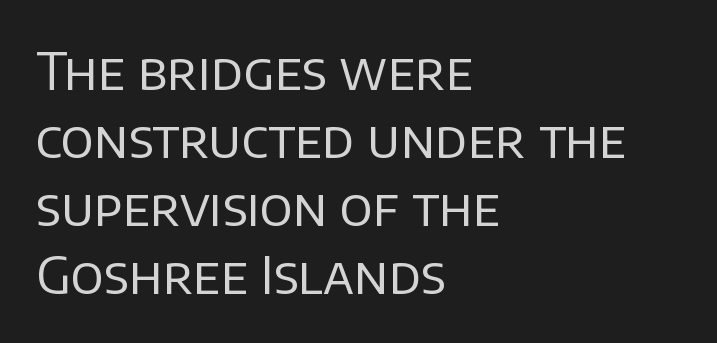
A typesetter would call this leading conventional body-copy spacing. Each letter keeps its own natural width here, so spacing adapts to shape. Short and long lines alike share a common starting point at left. Compared with typical body copy, the letter spacing here is the same. Decoration check: the copy has no underline.
